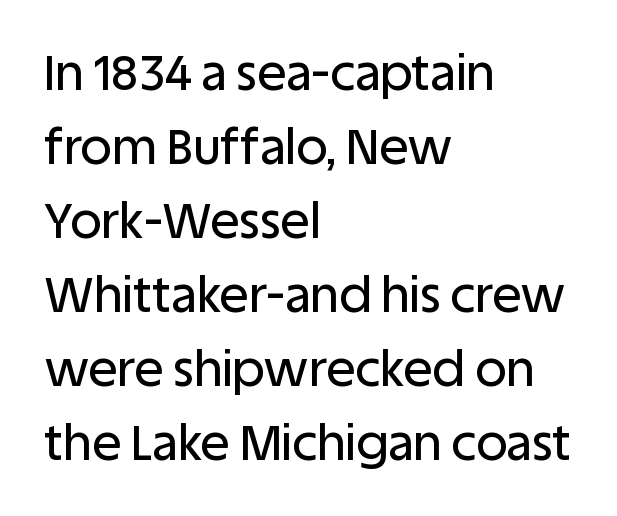
The image shows 49 px sans-serif type, upright; set left-aligned, normal line spacing (1.51x), normal letter spacing, not underlined; low stroke contrast and a large x-height.
